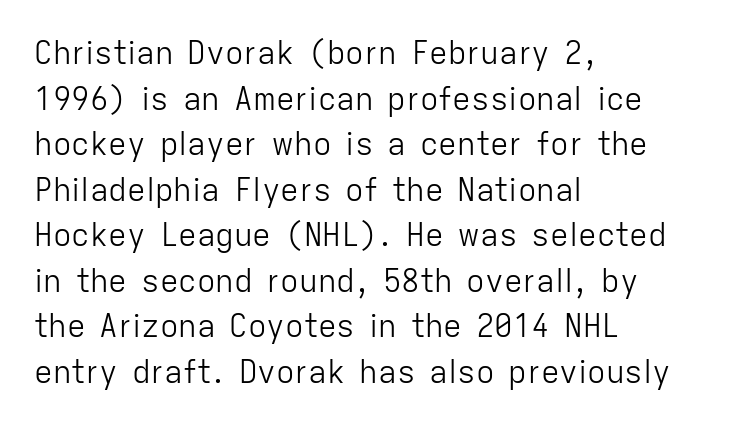
Q: Is the text bold? A: No.
Q: Is the text italic (slanted)? A: No, it is upright.
Q: Is the typeface a serif or a sans-serif typeface? A: Sans-serif.
Q: Is the text underlined? A: No.
Q: How is the paragraph aligned? A: Left-aligned.
Q: Is the spacing between letters normal or unusually wide? A: Normal.
Q: Is the spacing between lines tight, normal or loose? A: Normal.
Q: Width (condensed, normal, or wide)? A: Normal.
Q: Stroke contrast? A: Low.
Q: x-height? A: Medium.
Q: Monospaced? A: No.
